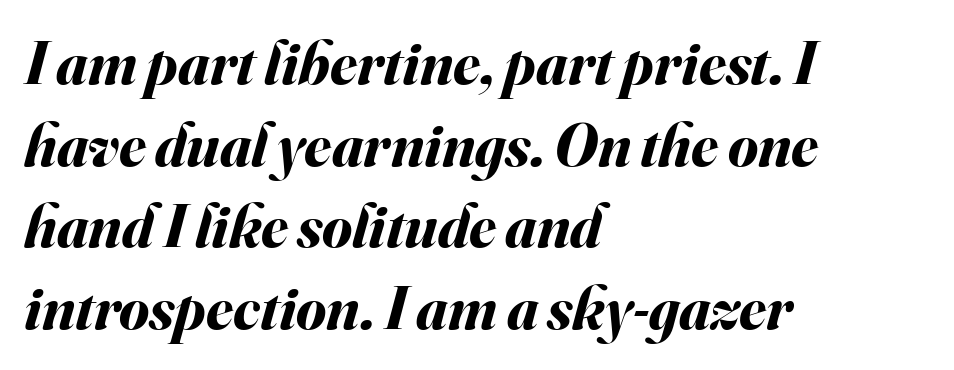
The image shows 61 px bold type, italic (leaning right); set left-aligned, normal line spacing (1.34x), normal letter spacing, not underlined; medium stroke contrast and a small x-height.
